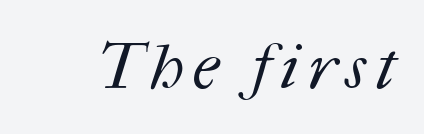
Weight: in the light-to-regular range. The area under the type is left untouched. Character widths vary here, with narrow letters taking less room than wide ones.
